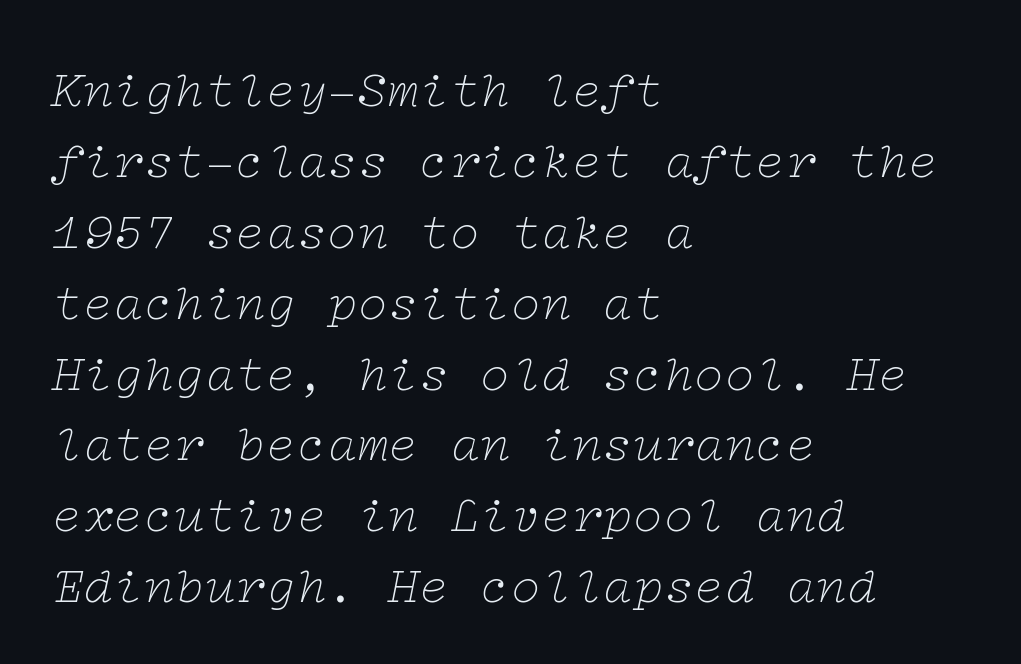
The image shows 51 px thin, wide serif type, italic (leaning right); set left-aligned, normal line spacing (1.39x), normal letter spacing, not underlined; low stroke contrast and a medium x-height.
